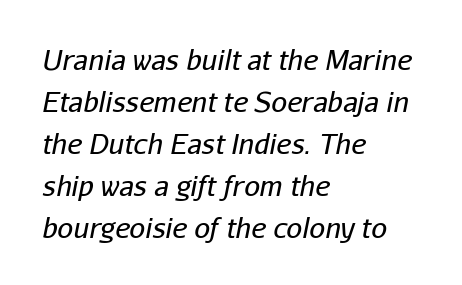
{"italic": "yes", "lean": "right", "slant_degrees": 11, "bold": "no", "weight": "regular", "width": "normal", "stroke_contrast": "low", "x_height": "medium", "monospaced": "no", "underline": "no", "align": "left", "line_spacing": "normal", "line_spacing_ratio": 1.5, "letter_spacing": "normal", "letter_spacing_em": 0.0, "glyph_px": 28}
